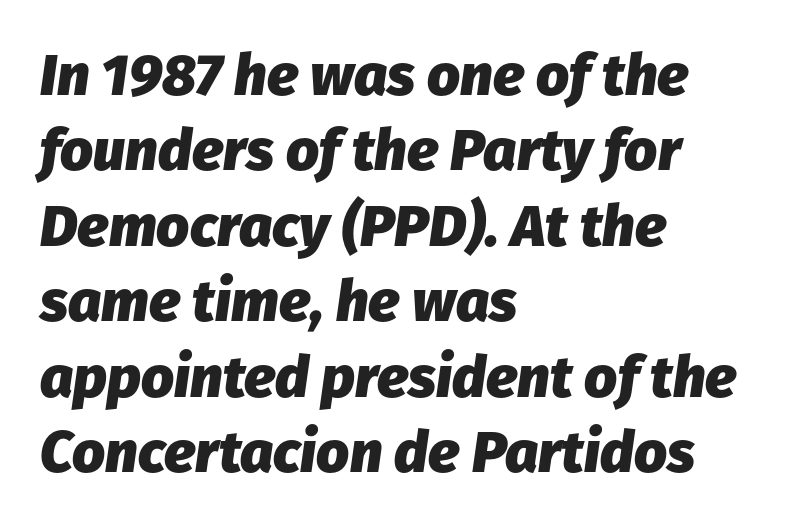
{"italic": "yes", "lean": "right", "slant_degrees": 8, "bold": "yes", "weight": "heavy", "width": "normal", "stroke_contrast": "low", "x_height": "medium", "monospaced": "no", "underline": "no", "align": "left", "line_spacing": "normal", "line_spacing_ratio": 1.3, "letter_spacing": "normal", "letter_spacing_em": 0.0, "glyph_px": 58}
